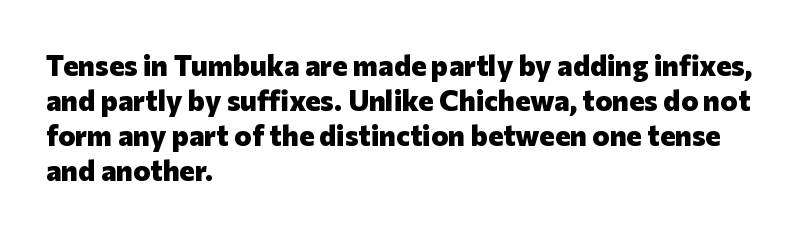
The image shows 29 px heavy sans-serif type, upright; set left-aligned, line spacing 1.21x, normal letter spacing, not underlined; low stroke contrast and a medium x-height.
